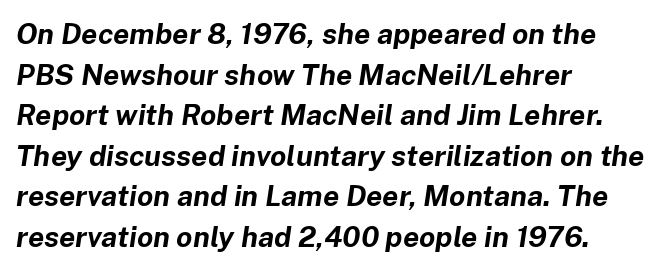
Q: Is the text bold? A: Yes.
Q: Is the text italic (slanted)? A: Yes, it leans right by about 8 degrees.
Q: Is the text underlined? A: No.
Q: How is the paragraph aligned? A: Left-aligned.
Q: Is the spacing between letters normal or unusually wide? A: Normal.
Q: Is the spacing between lines tight, normal or loose? A: Normal.
Q: Width (condensed, normal, or wide)? A: Normal.
Q: Stroke contrast? A: Low.
Q: x-height? A: Medium.
Q: Monospaced? A: No.
